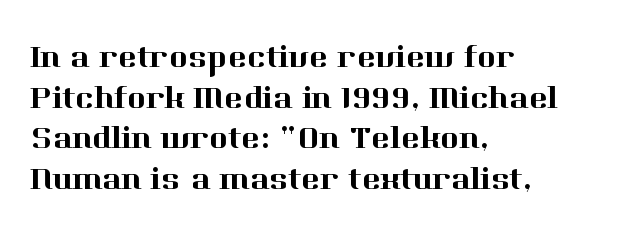
Q: Is the text italic (slanted)? A: No, it is upright.
Q: Is the typeface a serif or a sans-serif typeface? A: Serif.
Q: Is the text underlined? A: No.
Q: How is the paragraph aligned? A: Left-aligned.
Q: Is the spacing between letters normal or unusually wide? A: Normal.
Q: Is the spacing between lines tight, normal or loose? A: Normal.
Q: Width (condensed, normal, or wide)? A: Normal.
Q: Stroke contrast? A: High.
Q: x-height? A: Medium.
Q: Monospaced? A: No.
